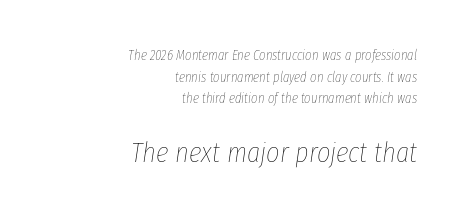
The image shows 29 px thin, condensed type, italic (leaning right); set right-aligned, normal line spacing (1.55x), normal letter spacing, not underlined; the second (bottom) block is 2.07x larger; low stroke contrast and a medium x-height.
